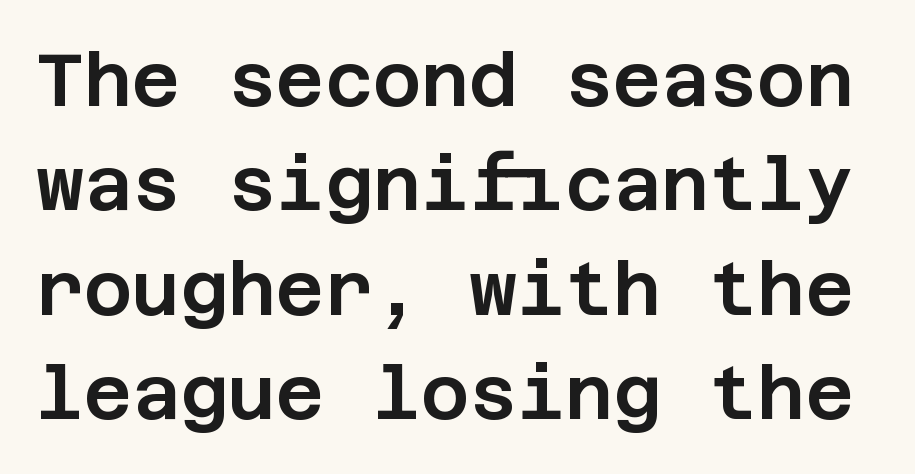
The image shows 74 px sans-serif type, upright; set normal line spacing (1.41x), normal letter spacing, not underlined; low stroke contrast and a large x-height.
